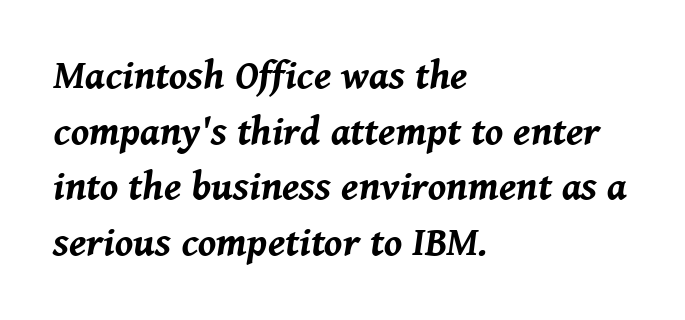
The image shows 40 px bold type, italic (leaning right); set left-aligned, normal line spacing (1.39x), normal letter spacing, not underlined; medium stroke contrast and a medium x-height.
